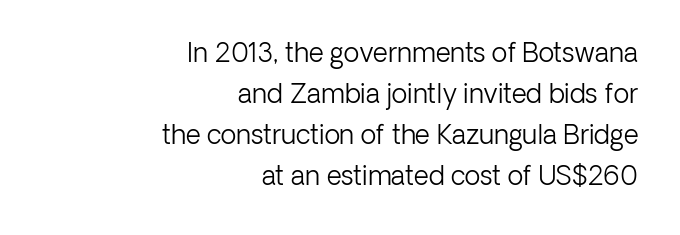
The gap between lines stays unmarked. When letters stand straight like this, we call the style roman or upright. Nothing heavy about these letters — not bold at all. Reading down the column, the eye jumps a familiar distance to each next line.
